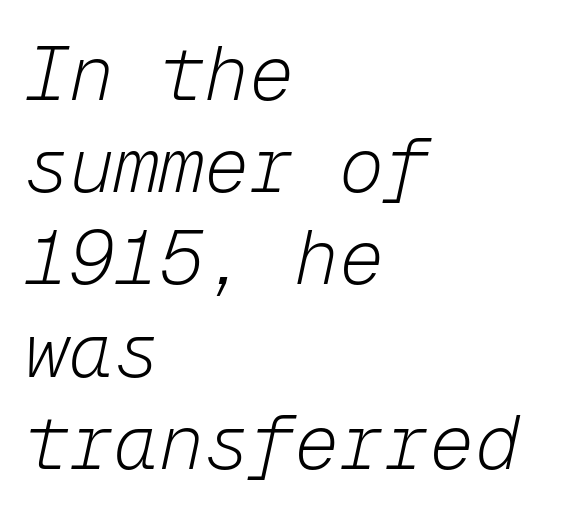
Visually the block forms a straight wall on the left and a jagged coastline on the right. The type is set solid horizontally, with unmodified tracking. No extra ink here — the face is not bold. Emphasis-style slanted type is in use. A clean baseline with only descenders dipping below it.
